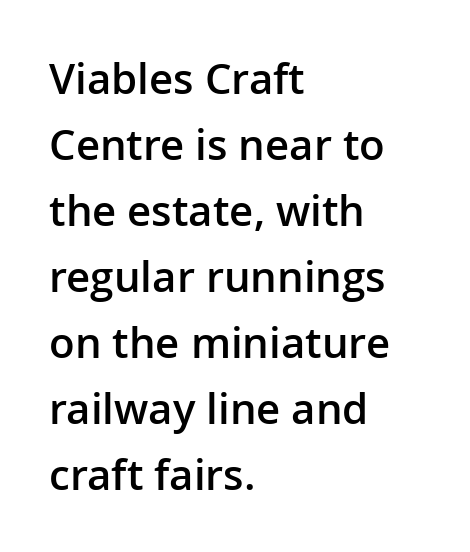
Q: Is the text bold? A: Semi-bold.
Q: Is the text italic (slanted)? A: No, it is upright.
Q: Is the typeface a serif or a sans-serif typeface? A: Sans-serif.
Q: Is the text underlined? A: No.
Q: How is the paragraph aligned? A: Left-aligned.
Q: Is the spacing between letters normal or unusually wide? A: Normal.
Q: Is the spacing between lines tight, normal or loose? A: Normal.
Q: Width (condensed, normal, or wide)? A: Normal.
Q: Stroke contrast? A: Low.
Q: x-height? A: Medium.
Q: Monospaced? A: No.
